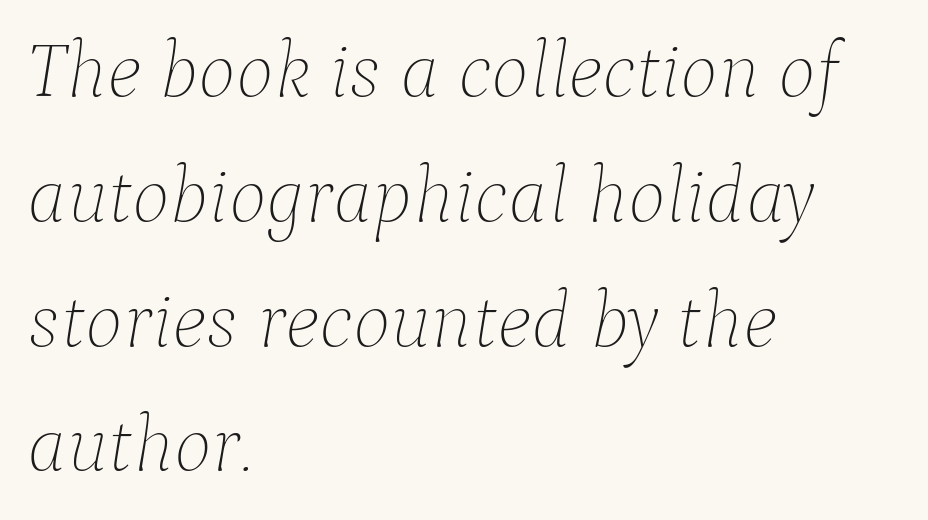
The letterforms sit shoulder to shoulder at normal distance. Weight class: somewhere from thin through regular. Rows of type keep a routine distance in the vertical direction. This sample uses an oblique cut, with every glyph tilted off the vertical. The gap between lines stays unmarked.
